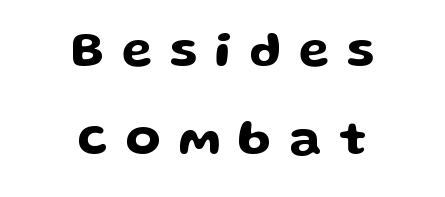
{"serif": "no", "italic": "no", "width": "wide", "stroke_contrast": "low", "x_height": "medium", "monospaced": "no", "underline": "no", "align": "center", "line_spacing_ratio": 1.76, "letter_spacing": "wide", "letter_spacing_em": 0.36, "glyph_px": 50}
